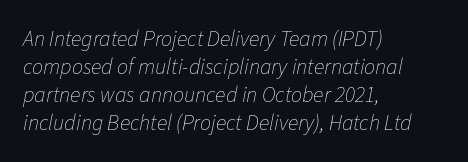
The image shows 22 px text type, italic (leaning right); set left-aligned, normal line spacing (1.27x), normal letter spacing, not underlined.
